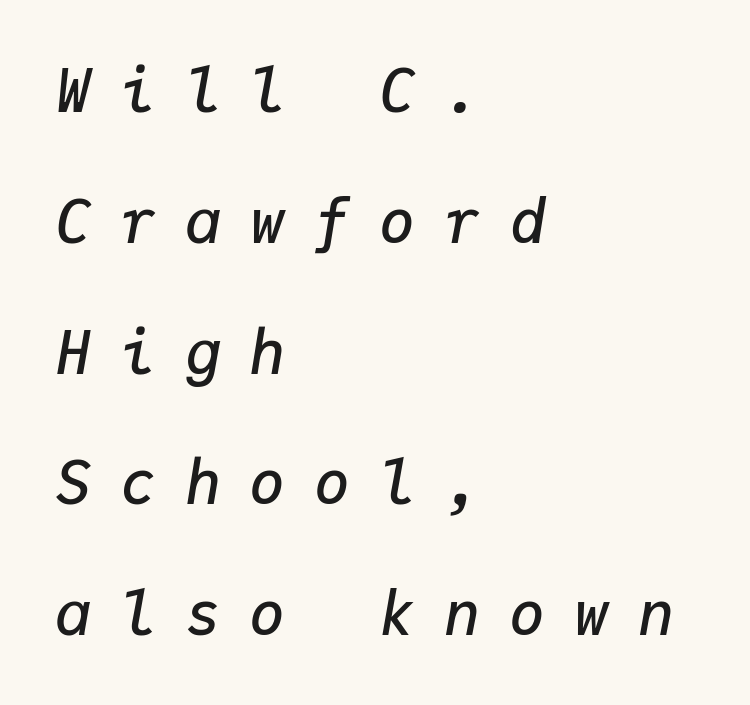
The image shows 60 px semibold type, italic (leaning right), monospaced; set left-aligned, loose line spacing (2.18x), unusually wide letter spacing (+0.48 em), not underlined; low stroke contrast and a medium x-height.
